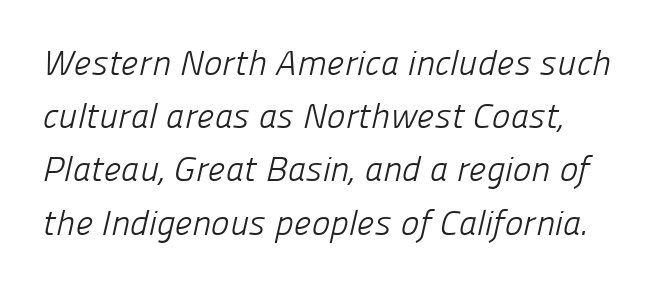
{"serif": "no", "bold": "no", "weight": "light", "width": "normal", "stroke_contrast": "low", "x_height": "medium", "monospaced": "no", "underline": "no", "line_spacing": "normal", "line_spacing_ratio": 1.52, "letter_spacing": "normal", "letter_spacing_em": 0.0, "glyph_px": 35}
